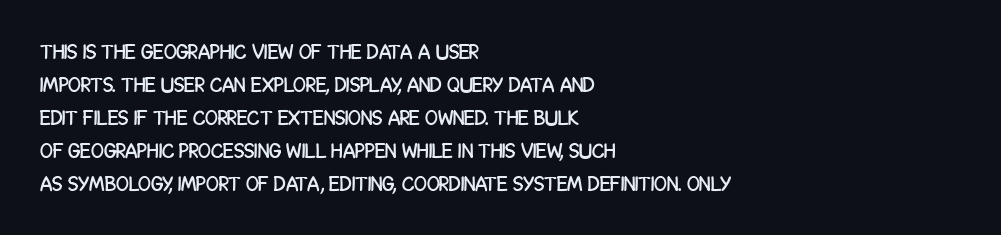
Q: Is the text italic (slanted)? A: No, it is upright.
Q: Is the text underlined? A: No.
Q: How is the paragraph aligned? A: Left-aligned.
Q: Is the spacing between letters normal or unusually wide? A: Normal.
Q: Is the spacing between lines tight, normal or loose? A: Normal.
